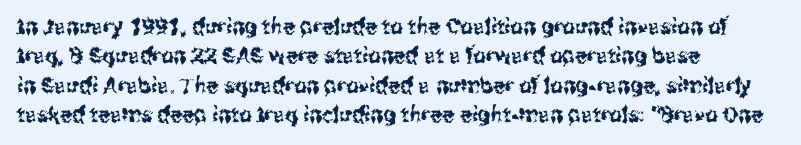
Q: Is the text italic (slanted)? A: No, it is upright.
Q: Is the text underlined? A: No.
Q: How is the paragraph aligned? A: Left-aligned.
Q: Is the spacing between letters normal or unusually wide? A: Normal.
Q: Is the spacing between lines tight, normal or loose? A: Normal.
